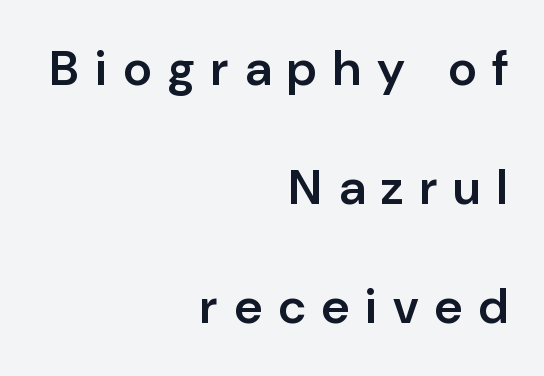
The image shows 49 px semibold sans-serif type, upright; set right-aligned, loose line spacing (2.43x), unusually wide letter spacing (+0.33 em), not underlined; low stroke contrast and a medium x-height.
